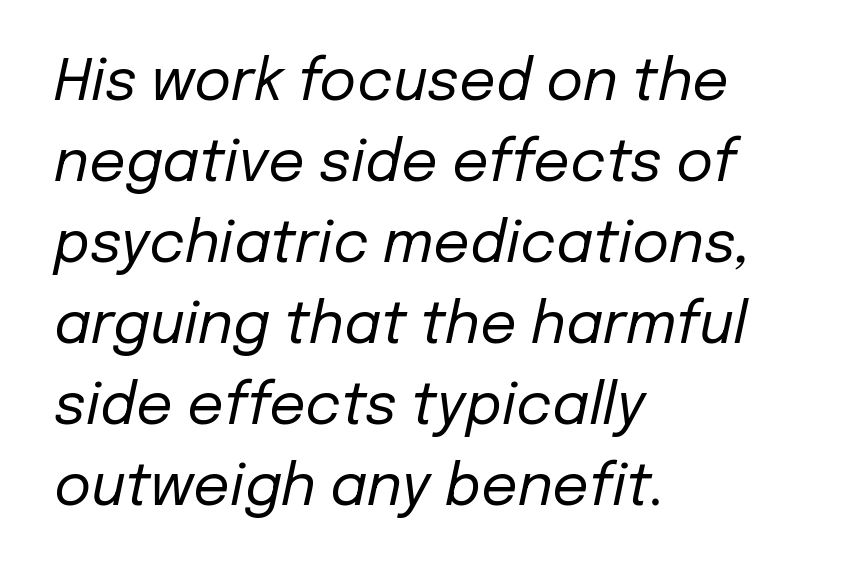
Q: Is the text bold? A: No.
Q: Is the text italic (slanted)? A: Yes, it leans right by about 12 degrees.
Q: Is the text underlined? A: No.
Q: How is the paragraph aligned? A: Left-aligned.
Q: Is the spacing between letters normal or unusually wide? A: Normal.
Q: Is the spacing between lines tight, normal or loose? A: Normal.
Q: Width (condensed, normal, or wide)? A: Normal.
Q: Stroke contrast? A: Low.
Q: x-height? A: Medium.
Q: Monospaced? A: No.
